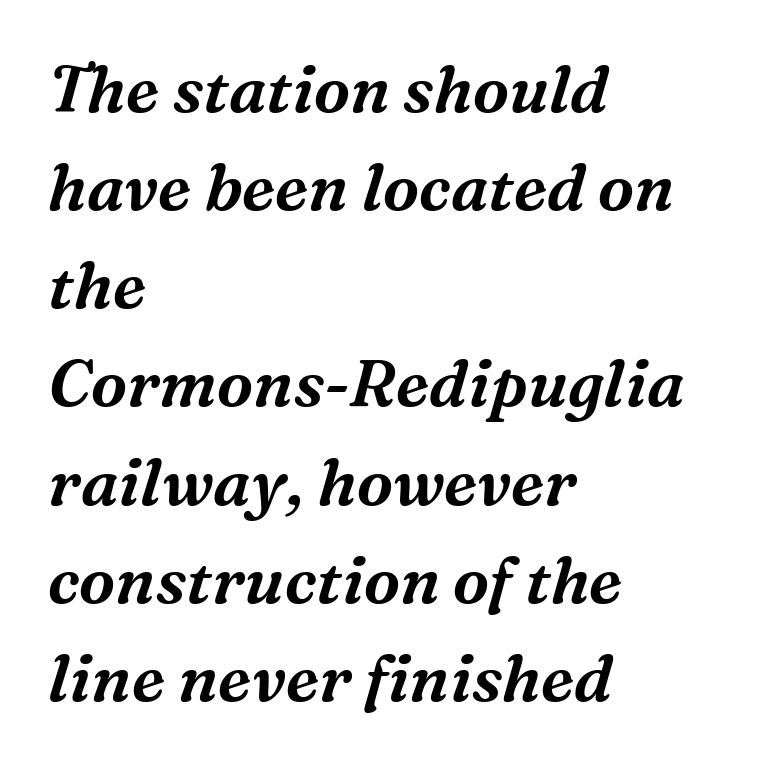
The image shows 65 px serif type, italic (leaning right); set left-aligned, normal line spacing (1.51x), normal letter spacing, not underlined; medium stroke contrast and a medium x-height.
